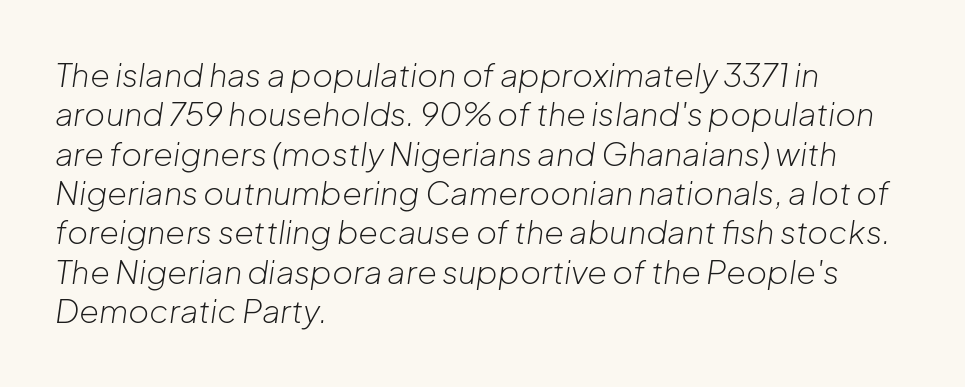
{"italic": "yes", "lean": "right", "slant_degrees": 8, "bold": "no", "weight": "light", "width": "normal", "stroke_contrast": "low", "x_height": "medium", "monospaced": "no", "underline": "no", "align": "left", "line_spacing_ratio": 1.23, "letter_spacing": "normal", "letter_spacing_em": 0.0, "glyph_px": 32}
